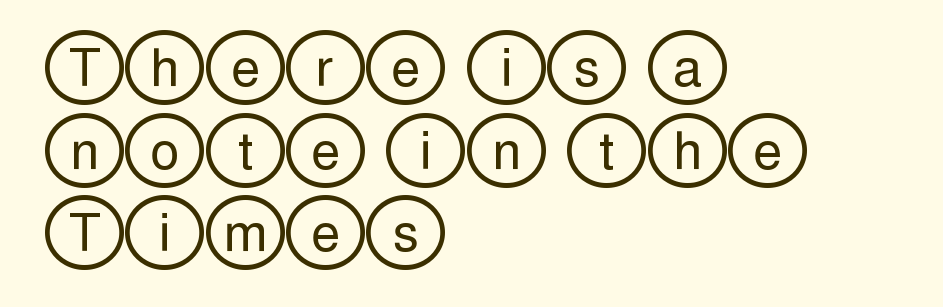
The image shows 52 px wide type, upright; set left-aligned, normal line spacing (1.59x), normal letter spacing, not underlined; a large x-height.
